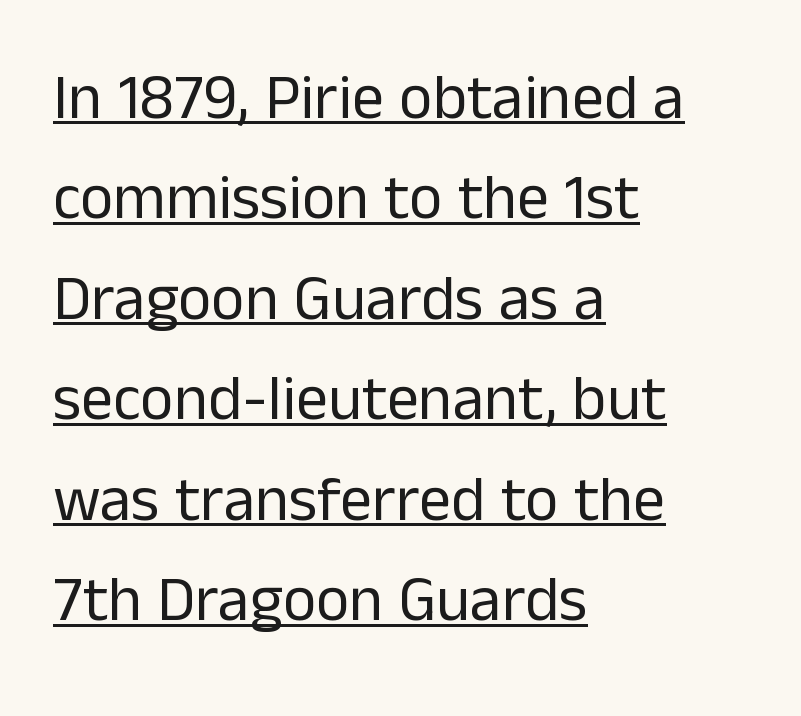
The image shows 64 px regular-weight sans-serif type, upright; set left-aligned, normal line spacing (1.57x), normal letter spacing, underlined; low stroke contrast and a medium x-height.
